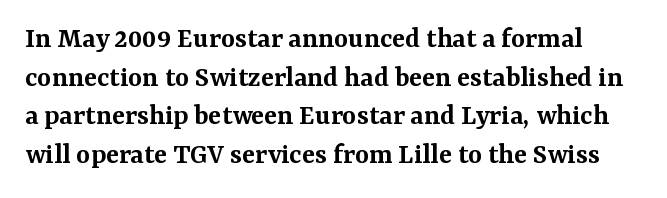
Bold? Not quite — semibold, heavier than regular but stopping short. Look at the bottom of the vertical strokes: they flare into serifs here. Clear beneath every line of the passage. The gaps between neighbouring characters are ordinary and unremarkable. Here the designer chose a conventional face with non-uniform glyph widths. Designer's note — italics off, roman on.
